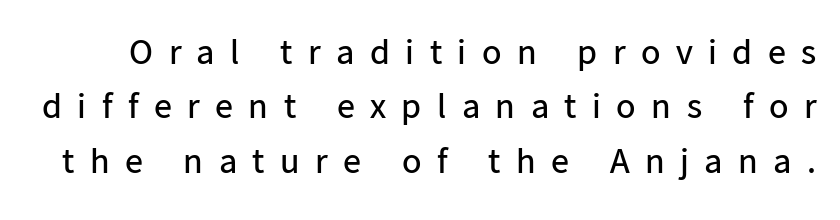
The image shows 36 px regular-weight sans-serif type, upright; set normal line spacing (1.51x), unusually wide letter spacing (+0.43 em), not underlined; low stroke contrast and a medium x-height.
